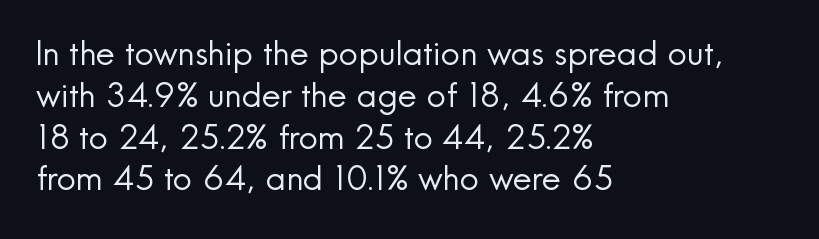
Caption: standard tracking, unaltered. This rendering features lettering with no underline. Character widths vary here, with narrow letters taking less room than wide ones. No chunkiness to these letters — they're not bold.
